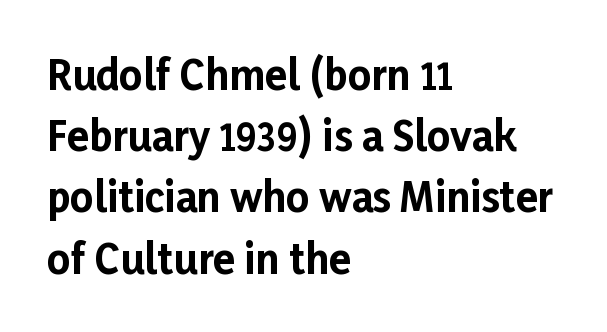
The image shows 40 px bold sans-serif type, upright; set left-aligned, normal line spacing (1.53x), normal letter spacing, not underlined; low stroke contrast and a medium x-height.
